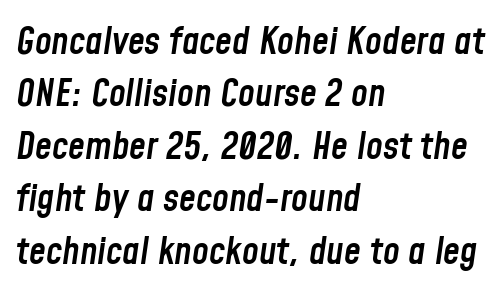
Every row of glyphs begins at an identical x-position on the left. In terms of posture, this sample is oblique. The passage shown is not underscored anywhere. How heavy is the stroke? Medium-heavy — a semibold, shy of bold.
